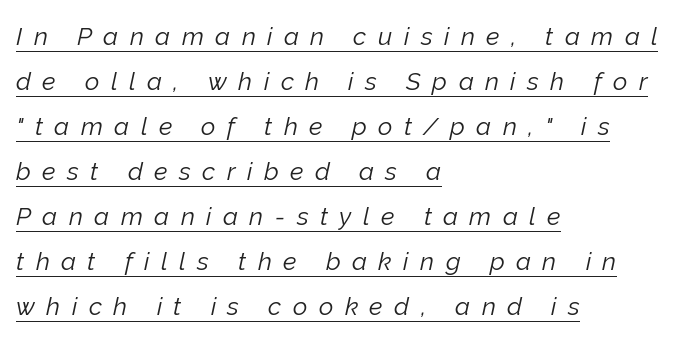
Weight: in the light-to-regular range. Slanted lettering throughout. Visually the block forms a straight wall on the left and a jagged coastline on the right. You could only call the tracking loose — the letters float apart. The string is rendered with underlining switched on.
